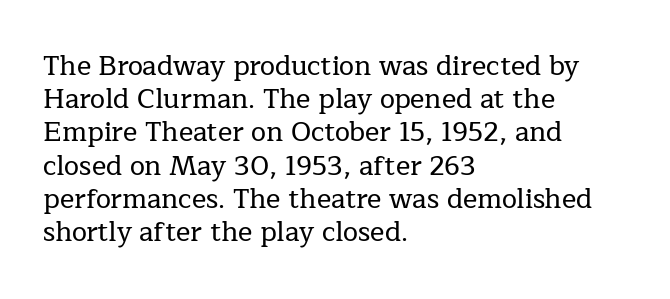
Q: Is the text italic (slanted)? A: No, it is upright.
Q: Is the text underlined? A: No.
Q: How is the paragraph aligned? A: Left-aligned.
Q: Is the spacing between letters normal or unusually wide? A: Normal.
